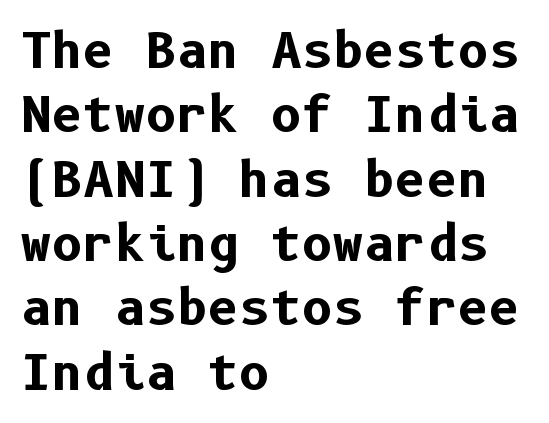
{"serif": "no", "italic": "no", "bold": "yes", "weight": "bold", "width": "normal", "stroke_contrast": "low", "x_height": "medium", "underline": "no", "align": "left", "line_spacing": "normal", "line_spacing_ratio": 1.34, "letter_spacing": "normal", "letter_spacing_em": 0.0, "glyph_px": 48}
